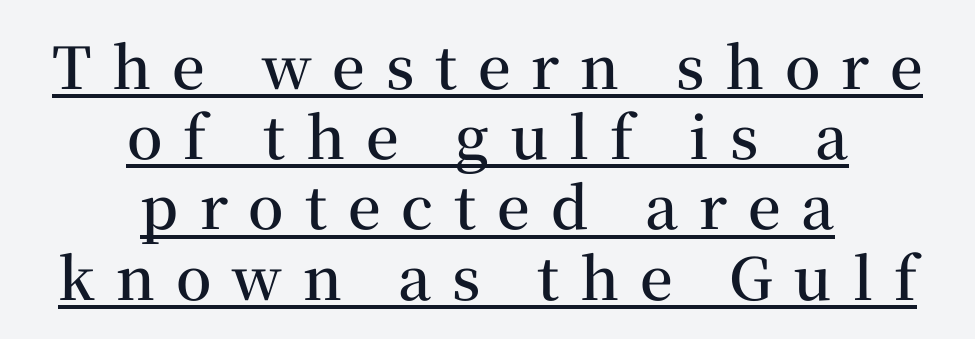
Q: Is the text bold? A: Semi-bold.
Q: Is the text italic (slanted)? A: No, it is upright.
Q: Is the typeface a serif or a sans-serif typeface? A: Serif.
Q: Is the text underlined? A: Yes.
Q: How is the paragraph aligned? A: Centered.
Q: Is the spacing between letters normal or unusually wide? A: Unusually wide.
Q: Width (condensed, normal, or wide)? A: Normal.
Q: Stroke contrast? A: Medium.
Q: x-height? A: Medium.
Q: Monospaced? A: No.
